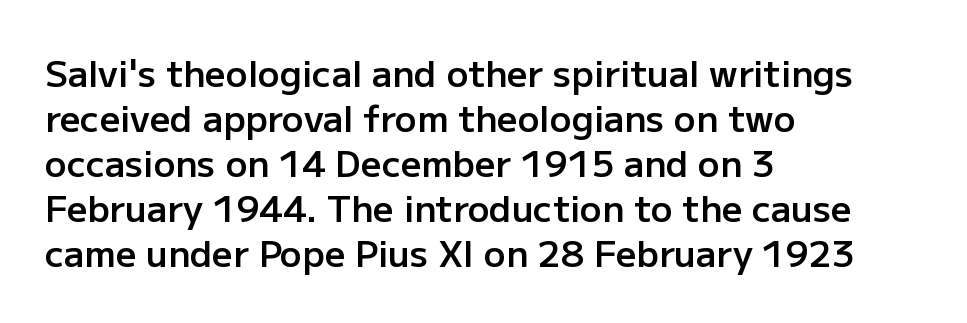
This rendering leaves character spacing at its baseline value. Unlike a traditional serif, this face leaves its strokes unadorned. The leading is moderate, giving the passage an even texture. Note the varied advance widths — an 'i' is clearly narrower than an 'm'.
